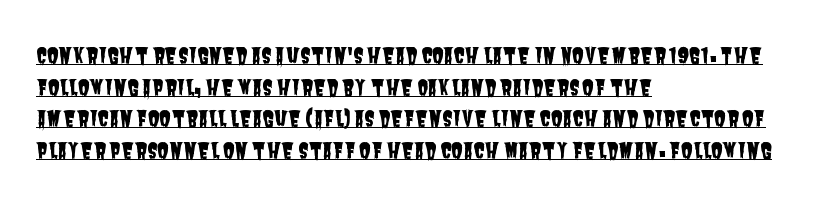
This is underlined copy, the kind a proofreader might mark for attention. Baseline-to-baseline distance is the conventional proportion of letter height. Honestly, the letter spacing is just normal — you wouldn't notice it. This sample is left-justified, so line endings fall wherever the words run out.
